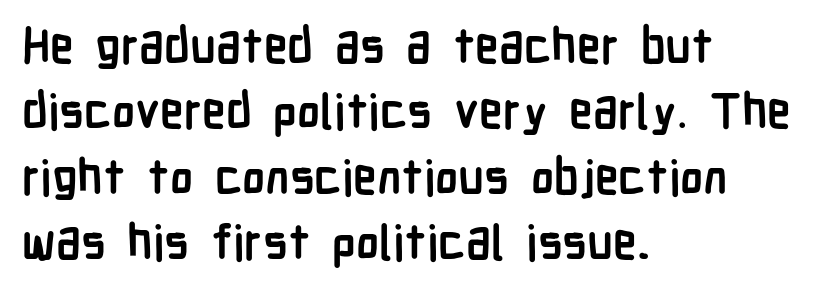
Q: Is the text bold? A: Yes.
Q: Is the text italic (slanted)? A: No, it is upright.
Q: Is the typeface a serif or a sans-serif typeface? A: Sans-serif.
Q: Is the text underlined? A: No.
Q: How is the paragraph aligned? A: Left-aligned.
Q: Is the spacing between letters normal or unusually wide? A: Normal.
Q: Is the spacing between lines tight, normal or loose? A: Normal.
Q: Width (condensed, normal, or wide)? A: Condensed.
Q: Stroke contrast? A: Low.
Q: x-height? A: Medium.
Q: Monospaced? A: No.
